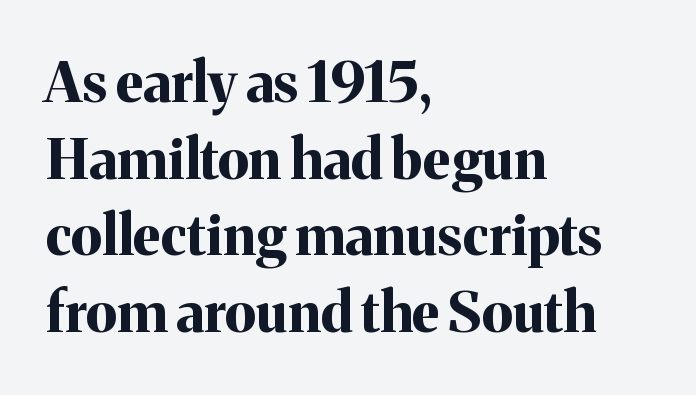
Q: Is the text bold? A: Yes.
Q: Is the text italic (slanted)? A: No, it is upright.
Q: Is the typeface a serif or a sans-serif typeface? A: Serif.
Q: Is the text underlined? A: No.
Q: How is the paragraph aligned? A: Left-aligned.
Q: Is the spacing between letters normal or unusually wide? A: Normal.
Q: Is the spacing between lines tight, normal or loose? A: Normal.
Q: Width (condensed, normal, or wide)? A: Normal.
Q: Stroke contrast? A: Medium.
Q: x-height? A: Medium.
Q: Monospaced? A: No.
